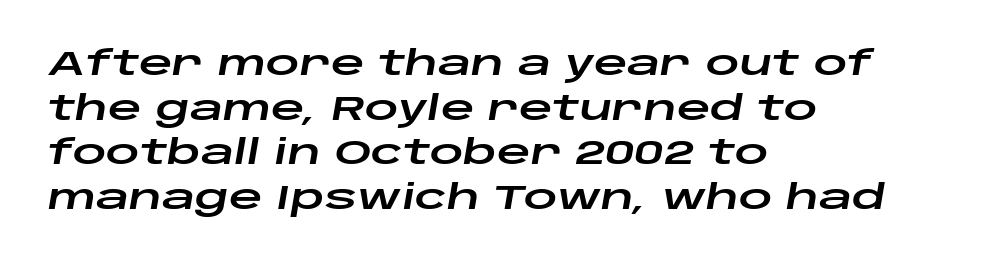
{"italic": "yes", "lean": "right", "slant_degrees": 10, "width": "wide", "stroke_contrast": "low", "x_height": "large", "monospaced": "no", "underline": "no", "align": "left", "line_spacing": "normal", "line_spacing_ratio": 1.35, "letter_spacing": "normal", "letter_spacing_em": 0.0, "glyph_px": 33}
